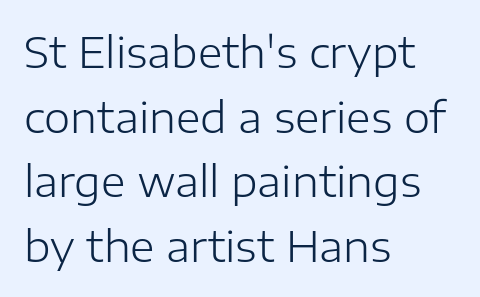
{"serif": "no", "italic": "no", "bold": "no", "weight": "light", "width": "normal", "stroke_contrast": "low", "x_height": "medium", "monospaced": "no", "underline": "no", "align": "left", "line_spacing": "normal", "line_spacing_ratio": 1.54, "letter_spacing": "normal", "letter_spacing_em": 0.0, "glyph_px": 42}
